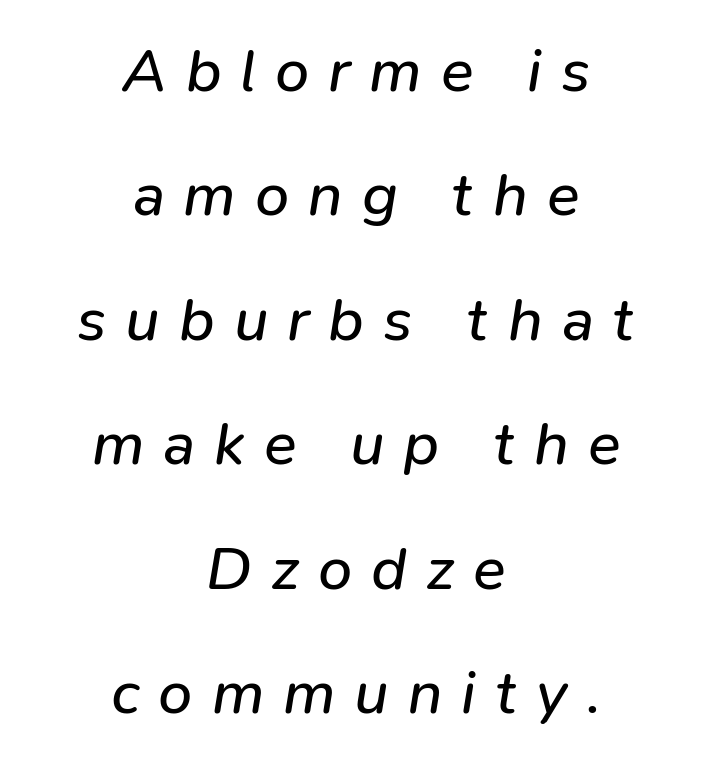
The image shows 61 px regular-weight type, italic (leaning right); set centered, loose line spacing (2.04x), unusually wide letter spacing (+0.31 em), not underlined; low stroke contrast and a medium x-height.
